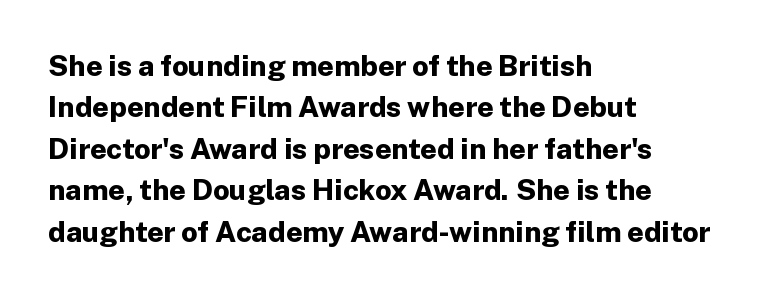
{"serif": "no", "italic": "no", "bold": "yes", "weight": "bold", "width": "normal", "stroke_contrast": "low", "x_height": "medium", "monospaced": "no", "underline": "no", "align": "left", "line_spacing": "normal", "line_spacing_ratio": 1.43, "letter_spacing": "normal", "letter_spacing_em": 0.0, "glyph_px": 29}
